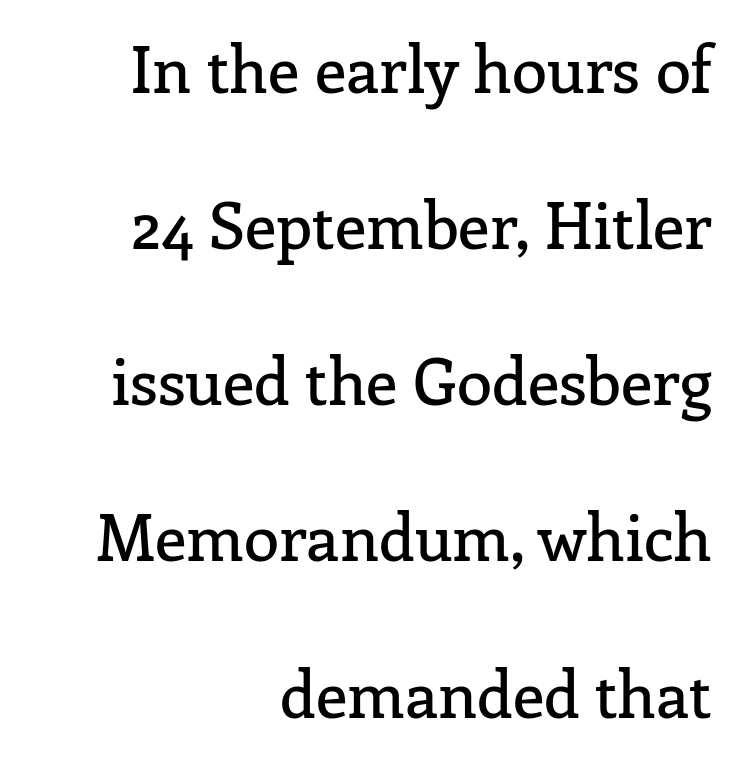
Students, observe: this is what heavily led, spacious text looks like. Decoration check: the copy has no underline. Note the varied advance widths — an 'i' is clearly narrower than an 'm'. There is no visible air inserted between adjacent glyphs.
